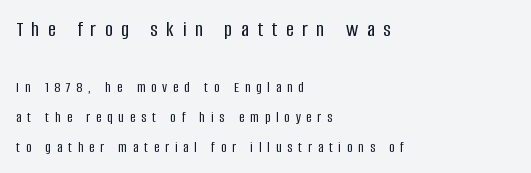
{"italic": "no", "underline": "no", "align": "left", "line_spacing": "loose", "line_spacing_ratio": 2.0, "letter_spacing": "wide", "letter_spacing_em": 0.39, "larger_block": "first", "size_ratio": 1.47, "glyph_px": 22}
